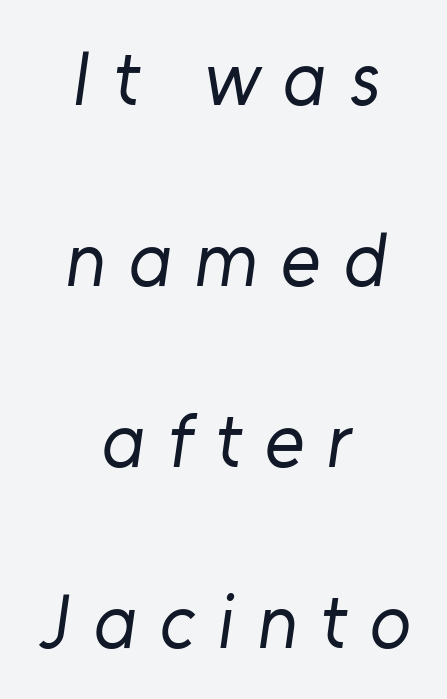
Q: Is the text bold? A: No.
Q: Is the typeface a serif or a sans-serif typeface? A: Sans-serif.
Q: Is the text underlined? A: No.
Q: How is the paragraph aligned? A: Centered.
Q: Is the spacing between letters normal or unusually wide? A: Unusually wide.
Q: Is the spacing between lines tight, normal or loose? A: Loose.
Q: Width (condensed, normal, or wide)? A: Normal.
Q: Stroke contrast? A: Low.
Q: x-height? A: Medium.
Q: Monospaced? A: No.
